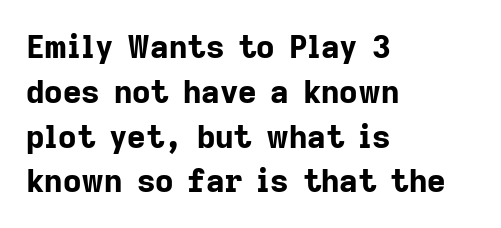
{"serif": "no", "italic": "no", "bold": "yes", "weight": "bold", "width": "normal", "stroke_contrast": "low", "x_height": "medium", "monospaced": "no", "underline": "no", "align": "left", "line_spacing": "normal", "line_spacing_ratio": 1.4, "letter_spacing": "normal", "letter_spacing_em": 0.0, "glyph_px": 32}
